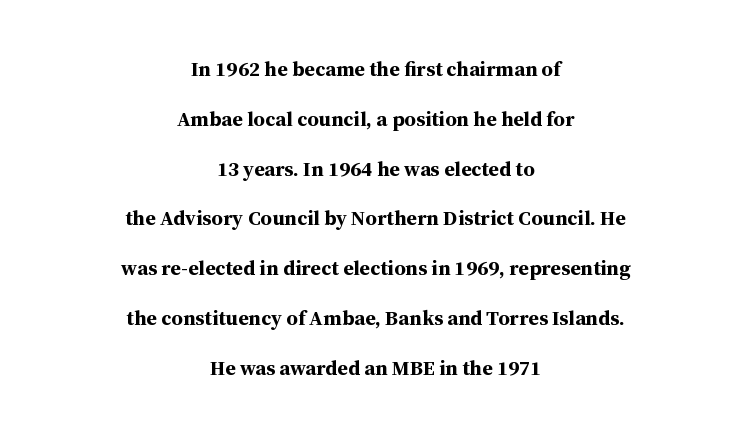
The passage shown is not underscored anywhere. How heavy is the stroke? Heavy — this is a bold. These lines are centered, leaving both edges ragged. Interline gaps are noticeably wide in this sample. The axis of the letterforms is exactly vertical.
